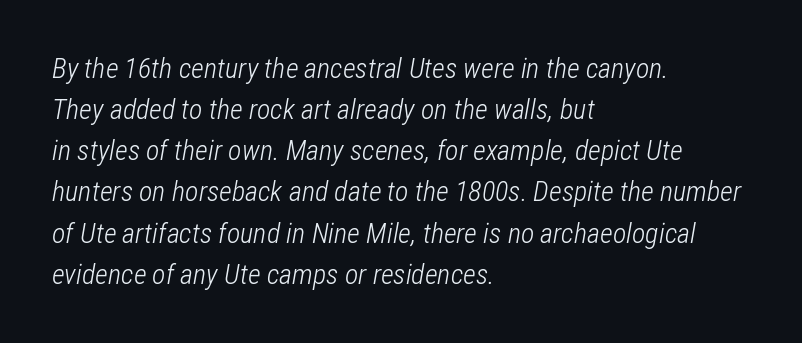
The image shows 28 px light, condensed type, italic (leaning right); set left-aligned, normal line spacing (1.47x), normal letter spacing, not underlined; low stroke contrast and a medium x-height.
